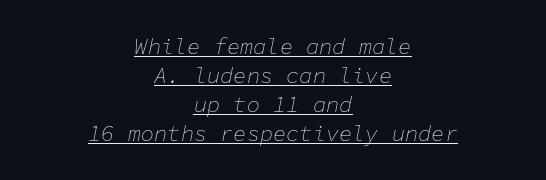
Yep, that's italic — everything's leaning. The text block is weighted toward neither margin, spreading evenly from the middle. The passage shown stacks its lines at a standard gap. Underlining? Definitely there. Here the glyphs are tracked normally, forming tight word shapes.
